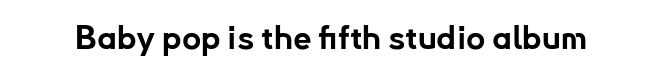
The image shows 33 px bold sans-serif type, upright; set normal letter spacing, not underlined; low stroke contrast and a small x-height.
